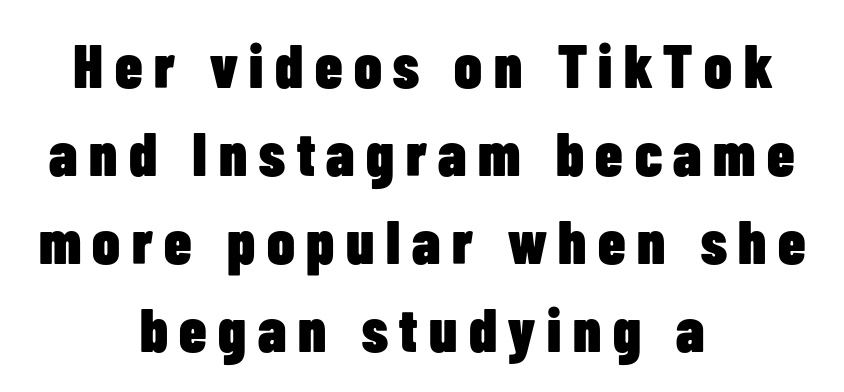
Q: Is the text bold? A: Yes.
Q: Is the text italic (slanted)? A: No, it is upright.
Q: Is the typeface a serif or a sans-serif typeface? A: Sans-serif.
Q: Is the text underlined? A: No.
Q: How is the paragraph aligned? A: Centered.
Q: Is the spacing between lines tight, normal or loose? A: Normal.
Q: Width (condensed, normal, or wide)? A: Condensed.
Q: Stroke contrast? A: Low.
Q: x-height? A: Medium.
Q: Monospaced? A: No.
